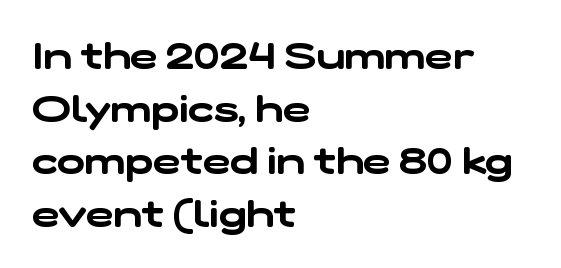
The image shows 37 px wide sans-serif type; set left-aligned, normal line spacing (1.42x), normal letter spacing, not underlined; low stroke contrast and a medium x-height.
